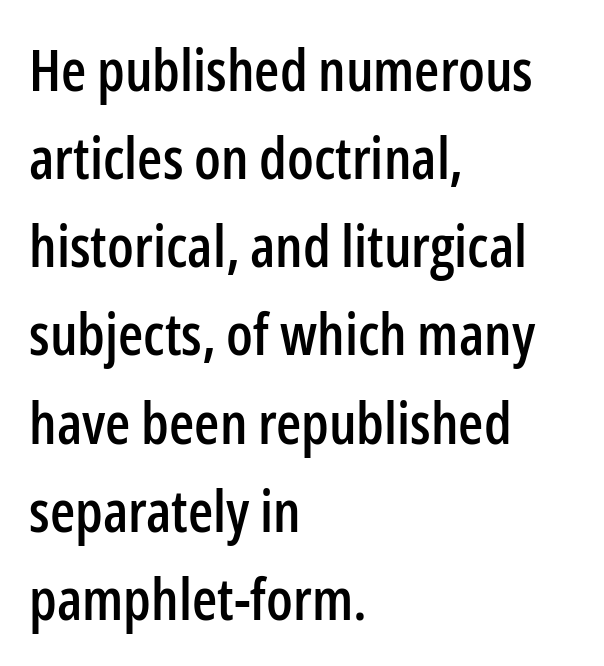
The rendering anchors every line to the left-hand side. Varying glyph widths throughout — classic text-font behaviour. In terms of letterspacing, this is plain default setting. Serif or sans? Sans — the stroke terminals are bare. Plain, unruled lines of type. Posture: upright roman.
